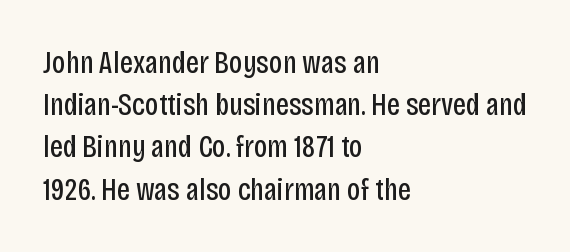
Q: Is the text bold? A: No.
Q: Is the text italic (slanted)? A: No, it is upright.
Q: Is the typeface a serif or a sans-serif typeface? A: Sans-serif.
Q: Is the text underlined? A: No.
Q: How is the paragraph aligned? A: Left-aligned.
Q: Is the spacing between letters normal or unusually wide? A: Normal.
Q: Is the spacing between lines tight, normal or loose? A: Normal.
Q: Width (condensed, normal, or wide)? A: Condensed.
Q: Stroke contrast? A: Low.
Q: x-height? A: Large.
Q: Monospaced? A: No.
